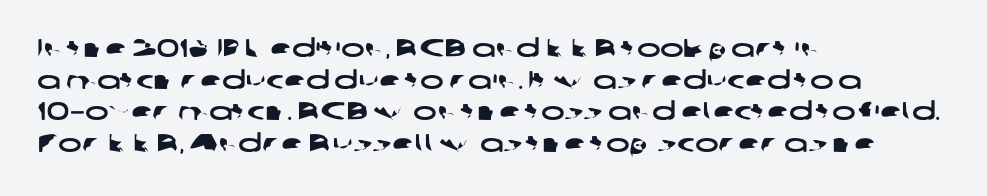
The ragged edge is on the right, which tells us the setting is flush left. Bare-footed words on every line. Regarding leading, the lines here are spaced in the standard way. Honestly, the letter spacing is just normal — you wouldn't notice it.
